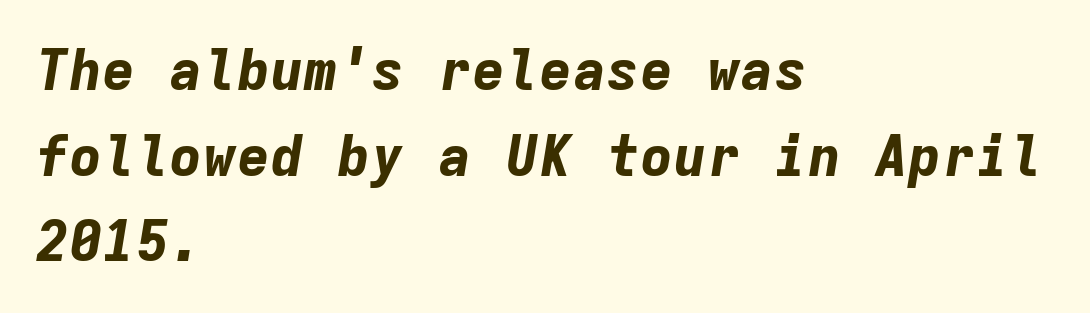
Q: Is the text bold? A: Yes.
Q: Is the text italic (slanted)? A: Yes, it leans right by about 9 degrees.
Q: Is the text underlined? A: No.
Q: How is the paragraph aligned? A: Left-aligned.
Q: Is the spacing between letters normal or unusually wide? A: Normal.
Q: Is the spacing between lines tight, normal or loose? A: Normal.
Q: Width (condensed, normal, or wide)? A: Normal.
Q: Stroke contrast? A: Low.
Q: x-height? A: Medium.
Q: Monospaced? A: Yes.
